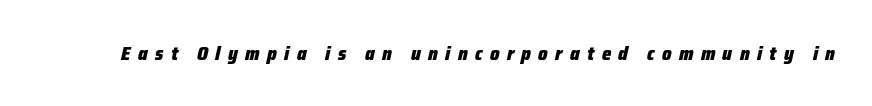
The image shows 20 px bold type, italic (leaning right); set unusually wide letter spacing (+0.37 em), not underlined.
